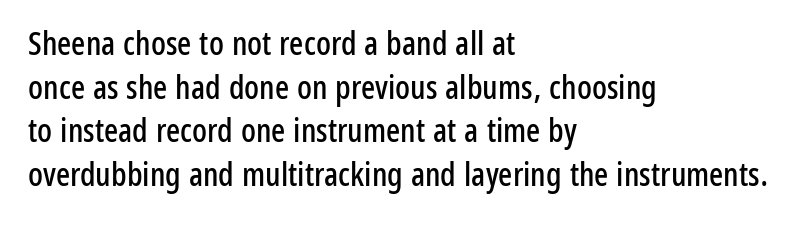
Check where the strokes stop: nothing finishes them off — pure sans. The area under the type is left untouched. In CSS terms this would be text-align: left. A typesetter would call this proportional, since set widths differ per character.
